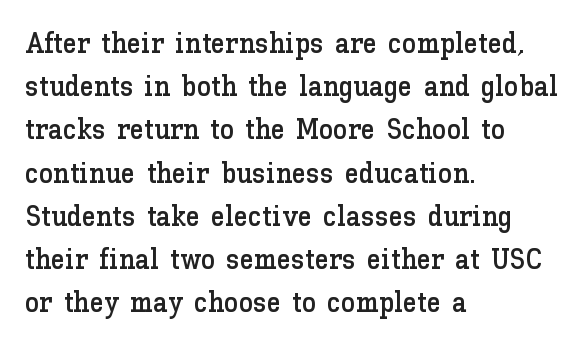
{"italic": "no", "width": "normal", "stroke_contrast": "low", "x_height": "medium", "monospaced": "no", "underline": "no", "align": "left", "line_spacing": "normal", "line_spacing_ratio": 1.49, "letter_spacing": "normal", "letter_spacing_em": 0.0, "glyph_px": 29}
